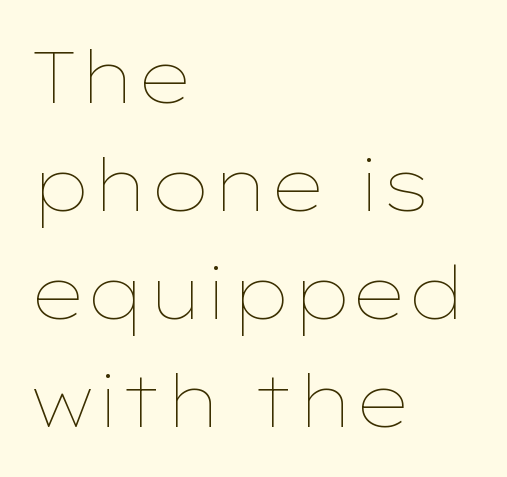
These lines stack with their left ends in a neat column. Looks like regular typesetting: each glyph gets only the width it needs. In terms of letterspacing, this is plain default setting. Descenders are the only things crossing below the line. How would I describe the line gaps? Plain and ordinary. A light-to-regular cut is what we see here.
